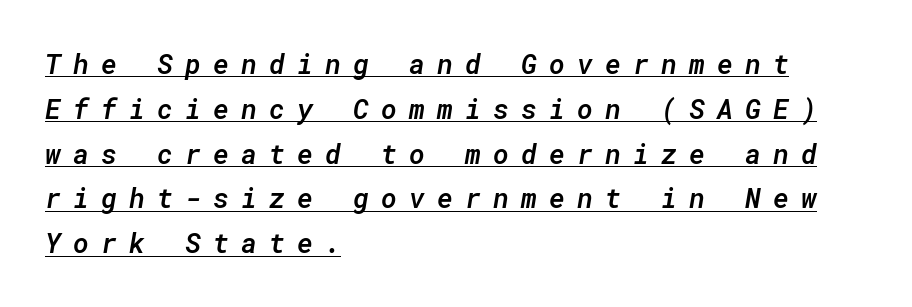
Q: Is the text bold? A: Semi-bold.
Q: Is the text italic (slanted)? A: Yes, it leans right by about 10 degrees.
Q: Is the text underlined? A: Yes.
Q: How is the paragraph aligned? A: Left-aligned.
Q: Is the spacing between letters normal or unusually wide? A: Unusually wide.
Q: Is the spacing between lines tight, normal or loose? A: Normal.
